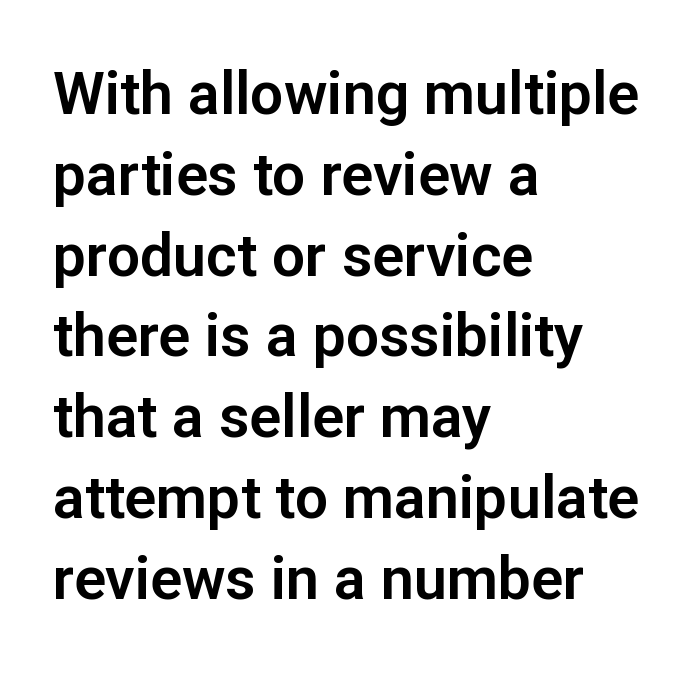
{"serif": "no", "italic": "no", "width": "normal", "stroke_contrast": "low", "x_height": "medium", "monospaced": "no", "underline": "no", "align": "left", "line_spacing": "normal", "line_spacing_ratio": 1.37, "letter_spacing": "normal", "letter_spacing_em": 0.0, "glyph_px": 59}
